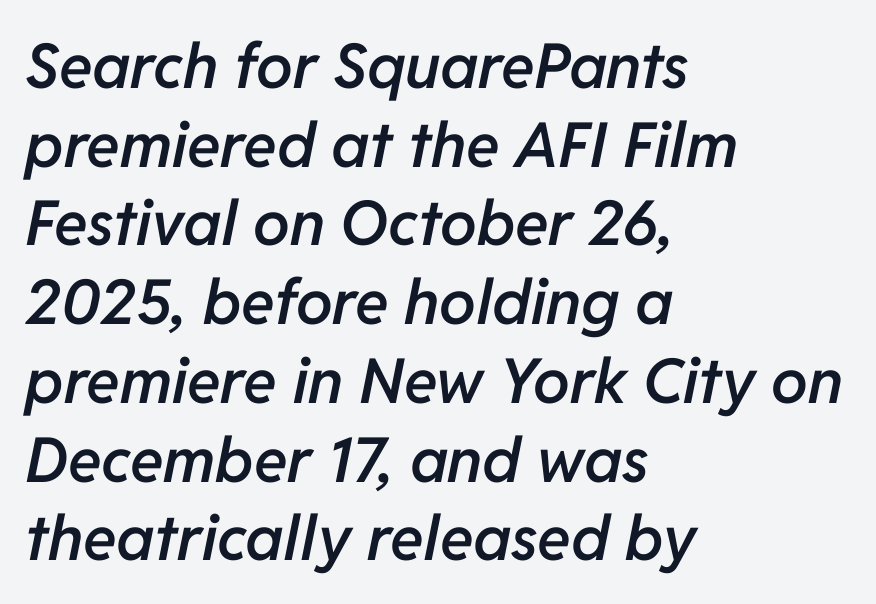
The image shows 62 px semibold type, italic (leaning right); set left-aligned, normal line spacing (1.27x), normal letter spacing, not underlined; low stroke contrast and a medium x-height.
